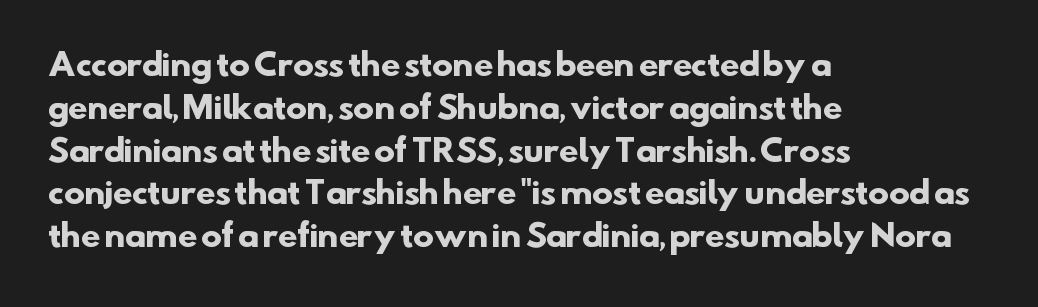
Q: Is the text bold? A: Yes.
Q: Is the typeface a serif or a sans-serif typeface? A: Sans-serif.
Q: Is the text underlined? A: No.
Q: How is the paragraph aligned? A: Left-aligned.
Q: Is the spacing between letters normal or unusually wide? A: Normal.
Q: Is the spacing between lines tight, normal or loose? A: Normal.
Q: Width (condensed, normal, or wide)? A: Normal.
Q: Stroke contrast? A: Low.
Q: x-height? A: Small.
Q: Monospaced? A: No.
